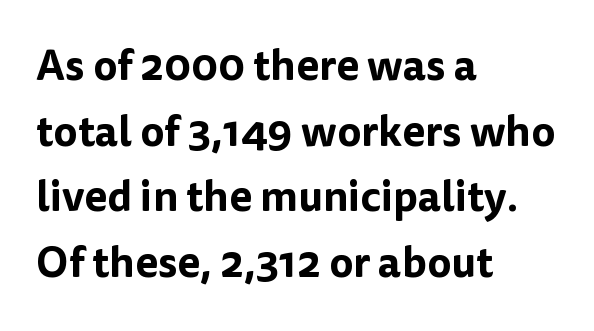
The image shows 42 px sans-serif type, upright; set left-aligned, normal line spacing (1.56x), normal letter spacing, not underlined; low stroke contrast and a medium x-height.
